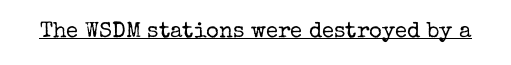
{"italic": "no", "bold": "no", "underline": "yes", "letter_spacing": "normal", "letter_spacing_em": 0.0, "glyph_px": 22}
